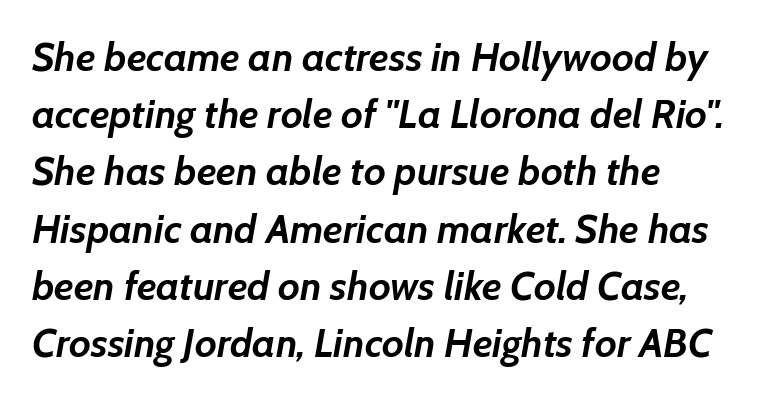
Q: Is the text bold? A: Yes.
Q: Is the text italic (slanted)? A: Yes, it leans right by about 7 degrees.
Q: Is the text underlined? A: No.
Q: How is the paragraph aligned? A: Left-aligned.
Q: Is the spacing between letters normal or unusually wide? A: Normal.
Q: Is the spacing between lines tight, normal or loose? A: Normal.
Q: Width (condensed, normal, or wide)? A: Normal.
Q: Stroke contrast? A: Low.
Q: x-height? A: Medium.
Q: Monospaced? A: No.
